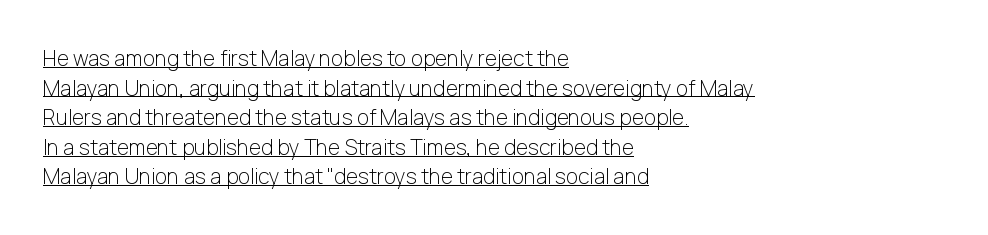
Q: Is the text bold? A: No.
Q: Is the text italic (slanted)? A: No, it is upright.
Q: Is the text underlined? A: Yes.
Q: How is the paragraph aligned? A: Left-aligned.
Q: Is the spacing between letters normal or unusually wide? A: Normal.
Q: Is the spacing between lines tight, normal or loose? A: Normal.
